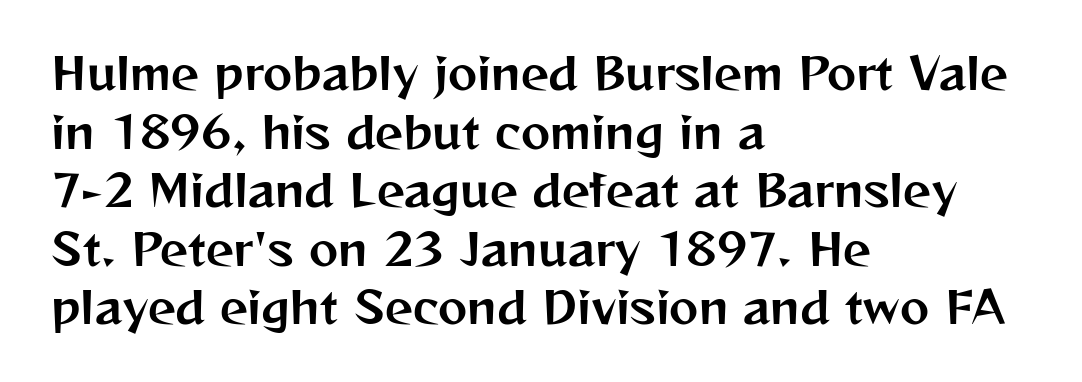
{"serif": "no", "italic": "no", "width": "normal", "stroke_contrast": "medium", "x_height": "medium", "monospaced": "no", "underline": "no", "align": "left", "line_spacing": "normal", "line_spacing_ratio": 1.33, "letter_spacing": "normal", "letter_spacing_em": 0.0, "glyph_px": 44}
